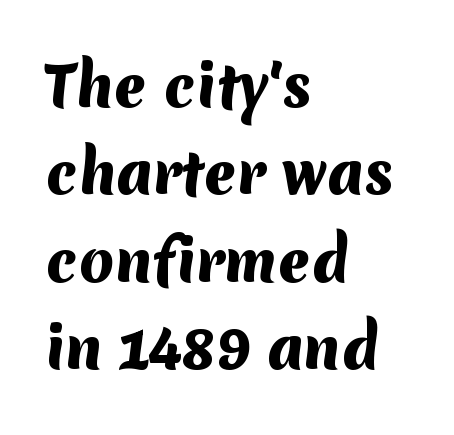
Q: Is the text bold? A: Yes.
Q: Is the typeface a serif or a sans-serif typeface? A: Sans-serif.
Q: Is the text underlined? A: No.
Q: How is the paragraph aligned? A: Left-aligned.
Q: Is the spacing between letters normal or unusually wide? A: Normal.
Q: Is the spacing between lines tight, normal or loose? A: Normal.
Q: Width (condensed, normal, or wide)? A: Normal.
Q: Stroke contrast? A: Medium.
Q: x-height? A: Medium.
Q: Monospaced? A: No.
